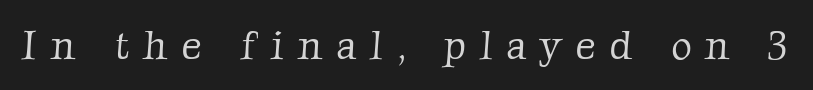
The image shows 40 px light serif type; set unusually wide letter spacing (+0.34 em), not underlined; low stroke contrast and a medium x-height.
